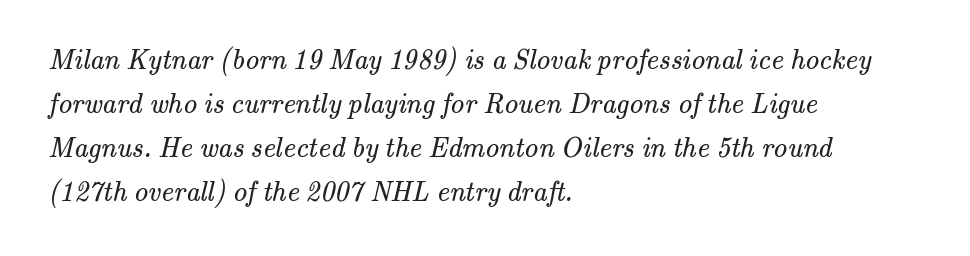
Each stroke keeps to a modest, everyday thickness or less. You could not count columns in this text — the font is proportionally spaced. If you measured baseline to baseline, you'd find a middling distance. A typesetter would label this face a serif.
